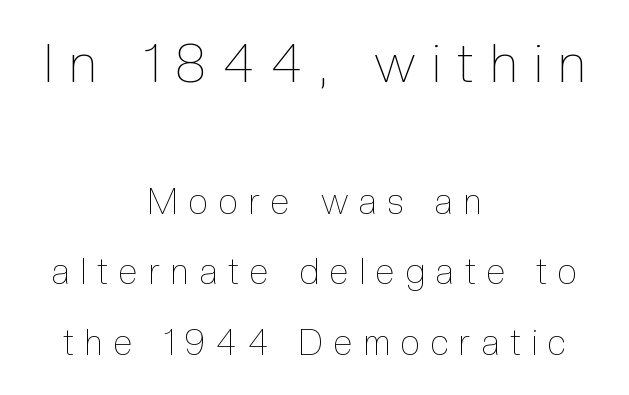
Tracking value appears strongly positive — letters spread wide. Casual observation: everything's sitting right in the middle. Every stem runs plumb, perpendicular to the baseline. The passage shown begins with its larger block and ends with its smaller one. The face used here is proportionally spaced, like ordinary book or web type. Unmarked baselines from the first word to the last.
